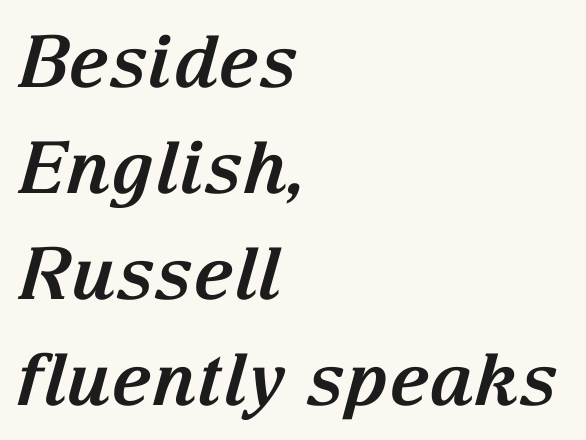
The image shows 72 px bold serif type, italic (leaning right); set left-aligned, normal line spacing (1.47x), normal letter spacing, not underlined; medium stroke contrast and a medium x-height.
